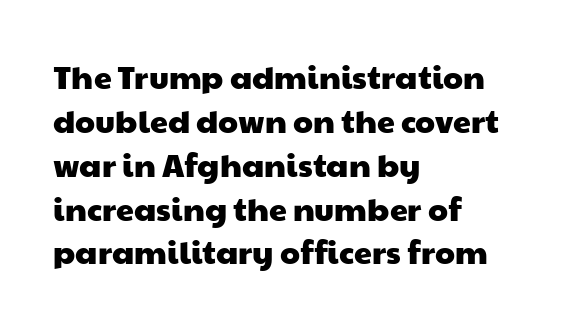
{"serif": "no", "width": "wide", "stroke_contrast": "low", "x_height": "medium", "monospaced": "no", "underline": "no", "align": "left", "line_spacing": "normal", "line_spacing_ratio": 1.37, "letter_spacing": "normal", "letter_spacing_em": 0.0, "glyph_px": 32}
